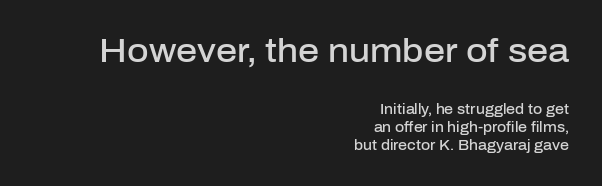
Q: Is the text bold? A: Semi-bold.
Q: Is the text italic (slanted)? A: No, it is upright.
Q: Is the typeface a serif or a sans-serif typeface? A: Sans-serif.
Q: Is the text underlined? A: No.
Q: How is the paragraph aligned? A: Right-aligned.
Q: Is the spacing between letters normal or unusually wide? A: Normal.
Q: Is the spacing between lines tight, normal or loose? A: Normal.
Q: Which block of text is set in a larger size, the first (top) or the second (bottom)? A: The first (top) one.
Q: Width (condensed, normal, or wide)? A: Normal.
Q: Stroke contrast? A: Low.
Q: x-height? A: Medium.
Q: Monospaced? A: No.
